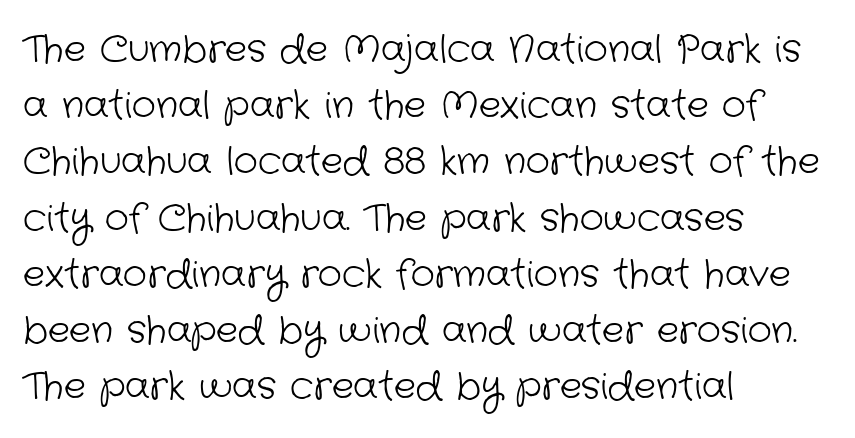
{"serif": "no", "bold": "no", "weight": "light", "width": "normal", "stroke_contrast": "low", "x_height": "medium", "monospaced": "no", "underline": "no", "align": "left", "line_spacing": "normal", "line_spacing_ratio": 1.52, "letter_spacing": "normal", "letter_spacing_em": 0.0, "glyph_px": 37}
